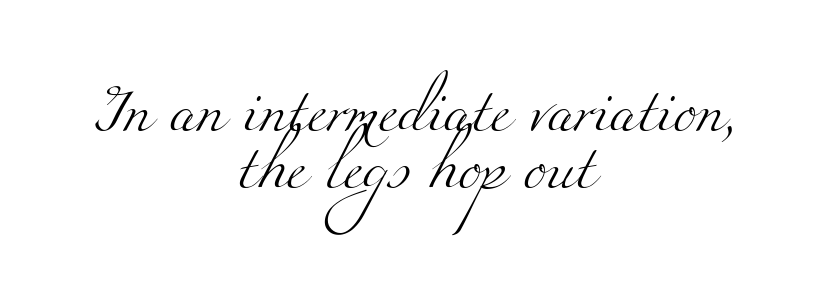
The image shows 44 px light, wide type; set centered, normal line spacing (1.29x), normal letter spacing, not underlined; medium stroke contrast and a small x-height.
